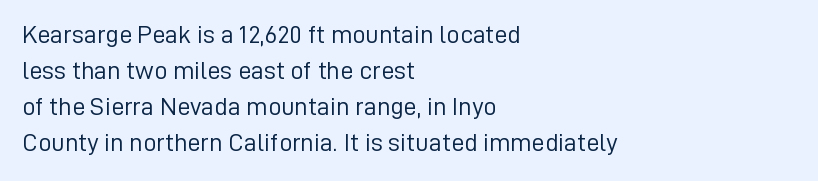
The image shows 26 px text type, upright; set left-aligned, normal line spacing (1.39x), normal letter spacing, not underlined.
